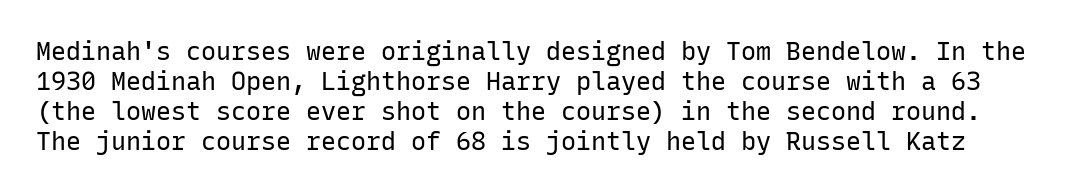
The image shows 25 px text type, upright; set line spacing 1.2x, normal letter spacing, not underlined.
